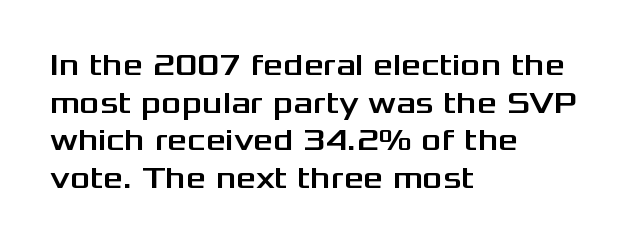
The image shows 31 px wide sans-serif type, upright; set left-aligned, line spacing 1.21x, normal letter spacing, not underlined; medium stroke contrast and a medium x-height.
